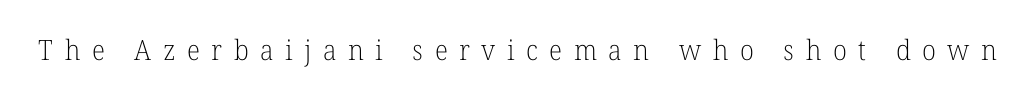
Q: Is the text bold? A: No.
Q: Is the text italic (slanted)? A: No, it is upright.
Q: Is the typeface a serif or a sans-serif typeface? A: Serif.
Q: Is the text underlined? A: No.
Q: Is the spacing between letters normal or unusually wide? A: Unusually wide.
Q: Width (condensed, normal, or wide)? A: Normal.
Q: Stroke contrast? A: Low.
Q: x-height? A: Medium.
Q: Monospaced? A: No.
